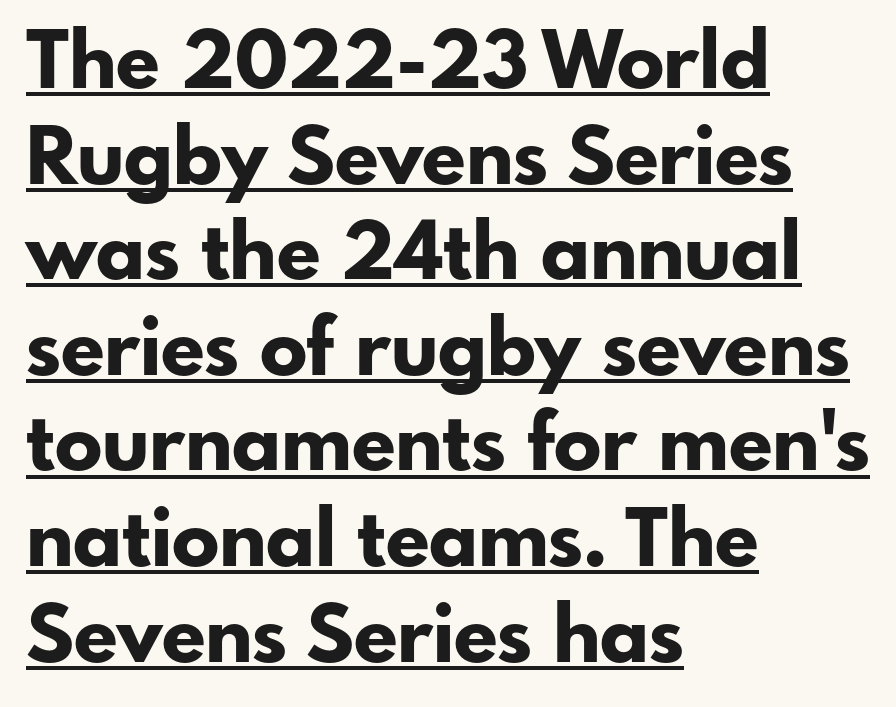
This is roman type, the default non-slanted kind. This sample uses plain, unmodified letter spacing. Nothing sits at the stroke ends, so this counts as sans-serif. You could not count columns in this text — the font is proportionally spaced.
